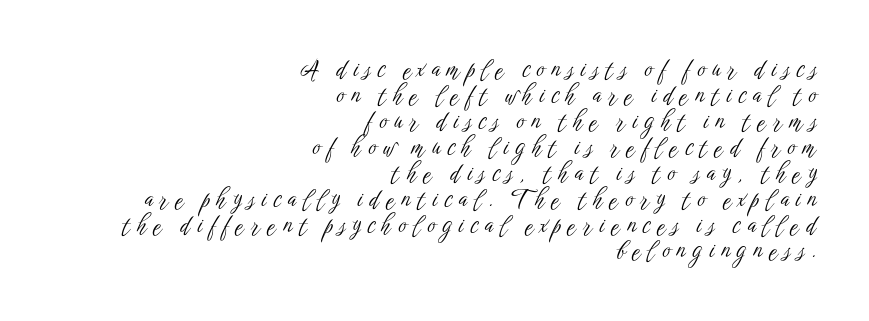
Q: Is the text bold? A: No.
Q: Is the text italic (slanted)? A: Yes.
Q: Is the text underlined? A: No.
Q: How is the paragraph aligned? A: Right-aligned.
Q: Is the spacing between letters normal or unusually wide? A: Unusually wide.
Q: Is the spacing between lines tight, normal or loose? A: Tight.
